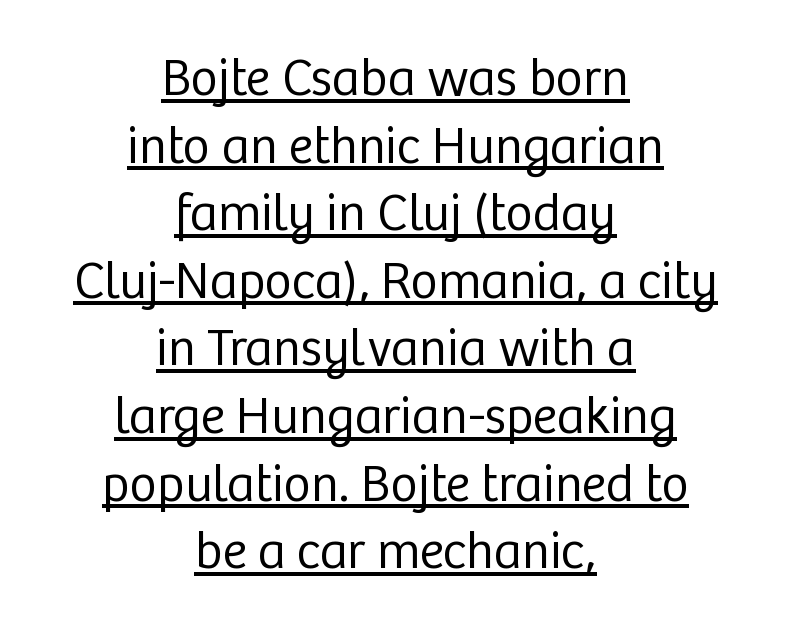
{"serif": "no", "italic": "no", "bold": "no", "weight": "regular", "width": "normal", "stroke_contrast": "low", "x_height": "medium", "monospaced": "no", "underline": "yes", "align": "center", "line_spacing": "normal", "line_spacing_ratio": 1.3, "letter_spacing": "normal", "letter_spacing_em": 0.0, "glyph_px": 52}
